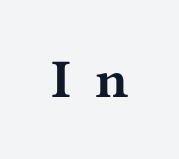
Q: Is the text bold? A: Yes.
Q: Is the text italic (slanted)? A: No, it is upright.
Q: Is the typeface a serif or a sans-serif typeface? A: Serif.
Q: Is the text underlined? A: No.
Q: Is the spacing between letters normal or unusually wide? A: Unusually wide.
Q: Width (condensed, normal, or wide)? A: Wide.
Q: Stroke contrast? A: Medium.
Q: x-height? A: Medium.
Q: Monospaced? A: No.
